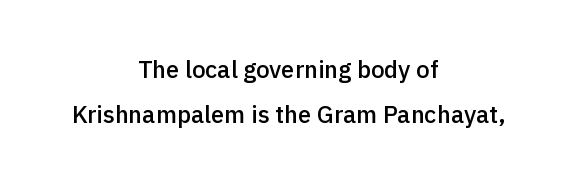
Q: Is the text bold? A: Semi-bold.
Q: Is the text italic (slanted)? A: No, it is upright.
Q: Is the text underlined? A: No.
Q: How is the paragraph aligned? A: Centered.
Q: Is the spacing between letters normal or unusually wide? A: Normal.
